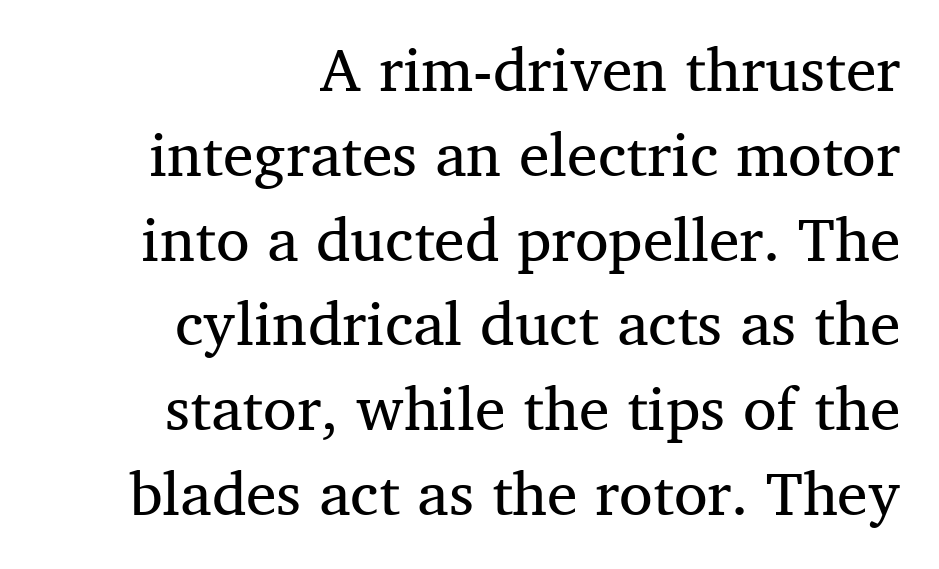
{"serif": "yes", "italic": "no", "bold": "no", "weight": "regular", "width": "normal", "stroke_contrast": "medium", "x_height": "medium", "monospaced": "no", "underline": "no", "align": "right", "line_spacing": "normal", "line_spacing_ratio": 1.39, "letter_spacing": "normal", "letter_spacing_em": 0.0, "glyph_px": 61}
